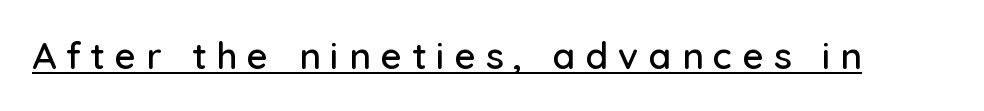
The image shows 37 px sans-serif type, upright; set unusually wide letter spacing (+0.27 em), underlined; low stroke contrast and a medium x-height.
